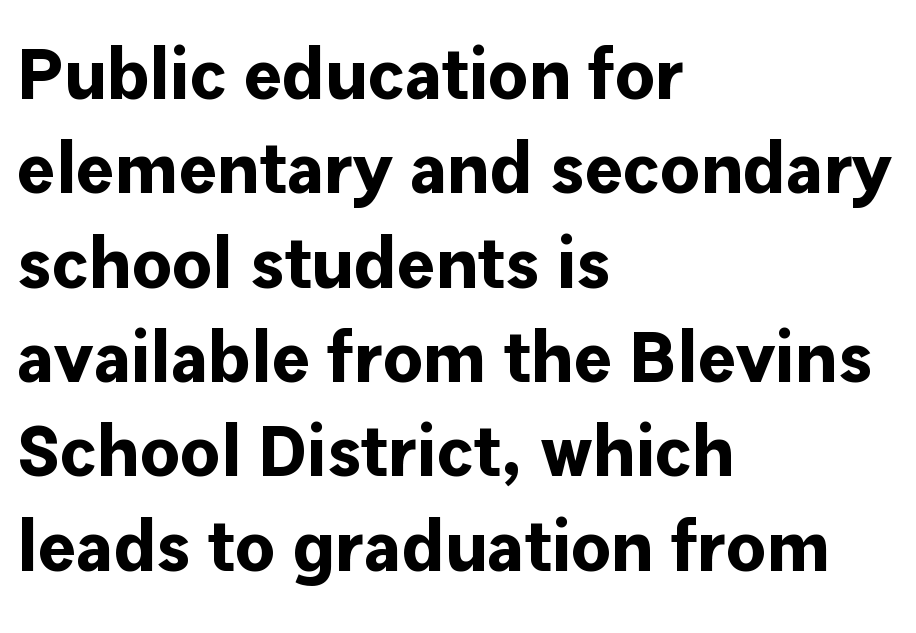
Q: Is the text bold? A: Yes.
Q: Is the text italic (slanted)? A: No, it is upright.
Q: Is the typeface a serif or a sans-serif typeface? A: Sans-serif.
Q: Is the text underlined? A: No.
Q: How is the paragraph aligned? A: Left-aligned.
Q: Is the spacing between letters normal or unusually wide? A: Normal.
Q: Is the spacing between lines tight, normal or loose? A: Normal.
Q: Width (condensed, normal, or wide)? A: Normal.
Q: Stroke contrast? A: Low.
Q: x-height? A: Medium.
Q: Monospaced? A: No.
